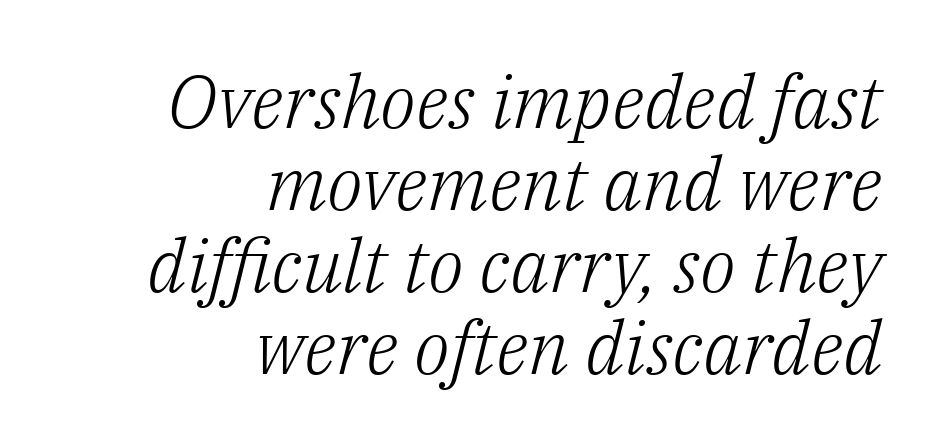
The image shows 74 px light serif type, italic (leaning right); set right-aligned, tight line spacing (1.11x), normal letter spacing, not underlined; low stroke contrast and a medium x-height.
